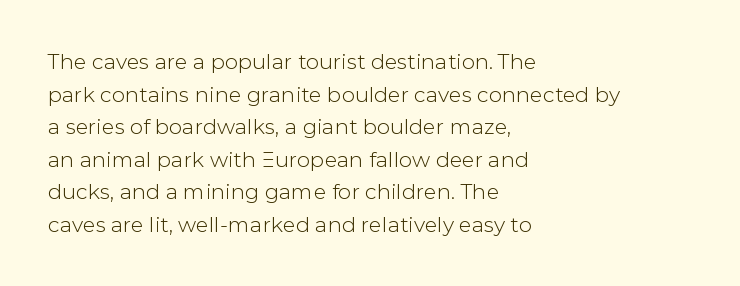
The image shows 21 px text type, upright; set left-aligned, normal line spacing (1.55x), normal letter spacing, not underlined.
